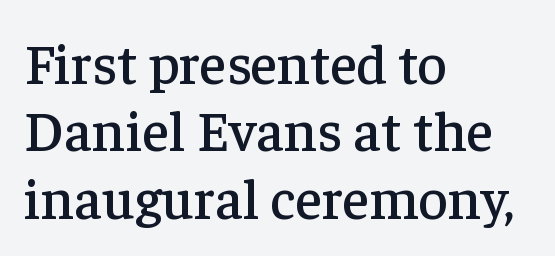
Q: Is the text italic (slanted)? A: No, it is upright.
Q: Is the typeface a serif or a sans-serif typeface? A: Serif.
Q: Is the text underlined? A: No.
Q: How is the paragraph aligned? A: Left-aligned.
Q: Is the spacing between letters normal or unusually wide? A: Normal.
Q: Width (condensed, normal, or wide)? A: Normal.
Q: Stroke contrast? A: Low.
Q: x-height? A: Medium.
Q: Monospaced? A: No.
